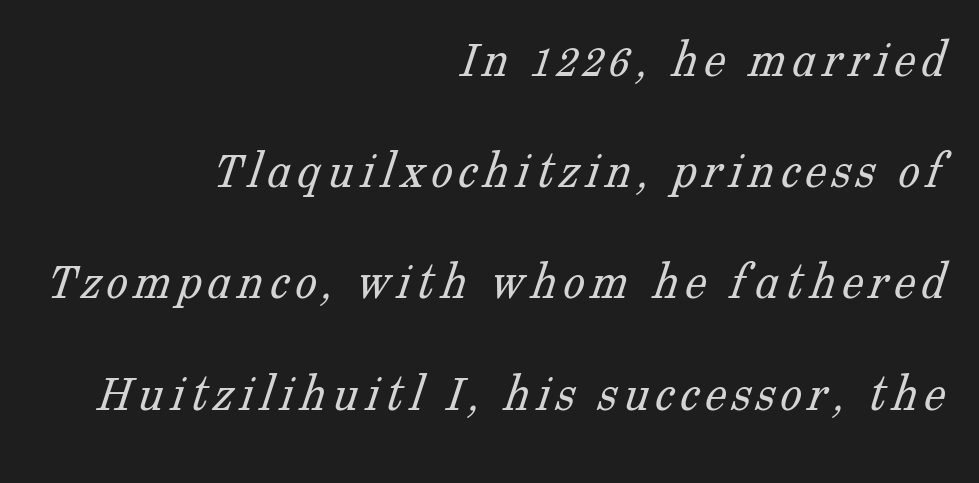
The image shows 54 px light serif type; set right-aligned, loose line spacing (2.06x), not underlined; low stroke contrast and a medium x-height.
